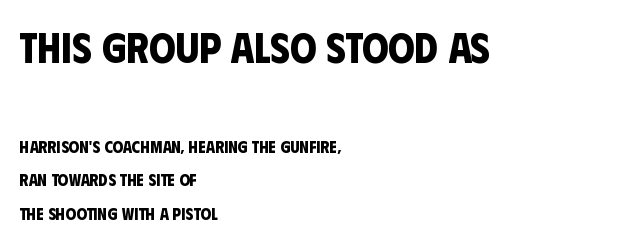
Successive baselines arrive slowly, with a big drop between each. Caption: upper text group enlarged, lower text group reduced. Serif or sans? Sans — the stroke terminals are bare. Line beginnings align vertically; line endings do not.
